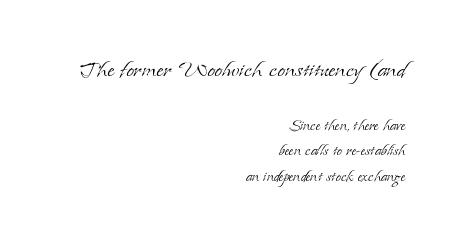
No word sits above an underline. Type size steps down from the first block to the second. The strokes are not fattened; the text isn't bold. The rendering shows small feet on the letterforms — a serif design.
